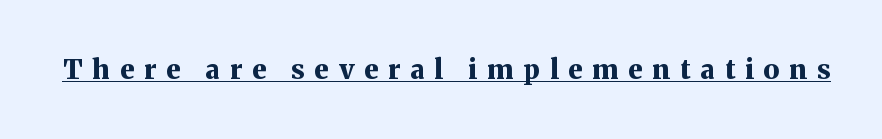
A typographer would call this underscored text. The typography opts for an upright posture over an oblique one. A dark, heavy texture on the line: the type is bold. Loose tracking; the words dissolve into strings of separated letters.
